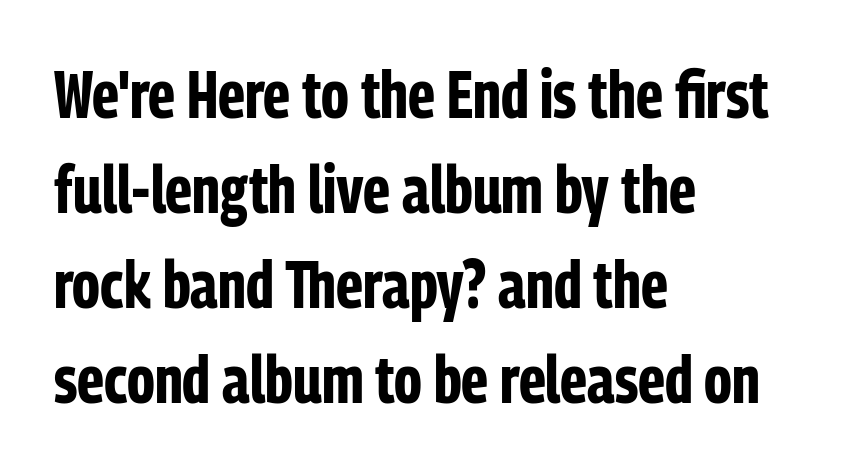
Q: Is the text bold? A: Yes.
Q: Is the text italic (slanted)? A: No, it is upright.
Q: Is the typeface a serif or a sans-serif typeface? A: Sans-serif.
Q: Is the text underlined? A: No.
Q: How is the paragraph aligned? A: Left-aligned.
Q: Is the spacing between letters normal or unusually wide? A: Normal.
Q: Is the spacing between lines tight, normal or loose? A: Normal.
Q: Width (condensed, normal, or wide)? A: Condensed.
Q: Stroke contrast? A: Low.
Q: x-height? A: Medium.
Q: Monospaced? A: No.
